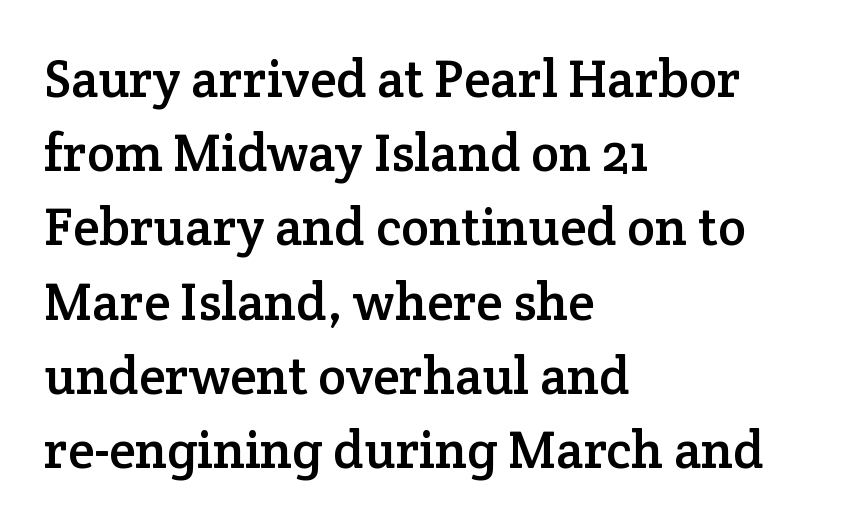
Q: Is the text italic (slanted)? A: No, it is upright.
Q: Is the typeface a serif or a sans-serif typeface? A: Serif.
Q: Is the text underlined? A: No.
Q: How is the paragraph aligned? A: Left-aligned.
Q: Is the spacing between letters normal or unusually wide? A: Normal.
Q: Is the spacing between lines tight, normal or loose? A: Normal.
Q: Width (condensed, normal, or wide)? A: Normal.
Q: Stroke contrast? A: Low.
Q: x-height? A: Medium.
Q: Monospaced? A: No.
